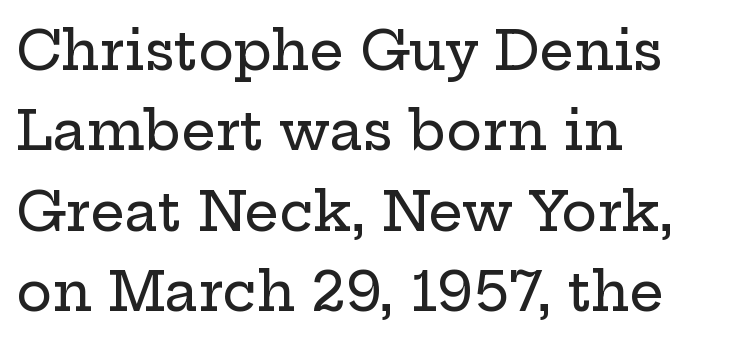
Words appear dense and cohesive because spacing is normal. Just letters on the line, the space beneath them empty. This sample uses an upright cut, with every glyph sitting square on the baseline. Classification — serif. The ragged edge is on the right, which tells us the setting is flush left. The leading is moderate, giving the passage an even texture.
